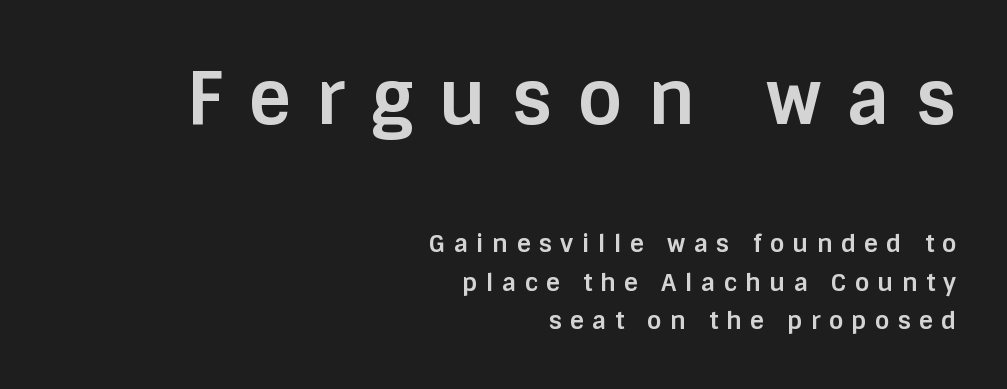
Q: Is the text bold? A: Yes.
Q: Is the text italic (slanted)? A: No, it is upright.
Q: Is the typeface a serif or a sans-serif typeface? A: Sans-serif.
Q: Is the text underlined? A: No.
Q: How is the paragraph aligned? A: Right-aligned.
Q: Is the spacing between letters normal or unusually wide? A: Unusually wide.
Q: Is the spacing between lines tight, normal or loose? A: Normal.
Q: Which block of text is set in a larger size, the first (top) or the second (bottom)? A: The first (top) one.
Q: Width (condensed, normal, or wide)? A: Normal.
Q: Stroke contrast? A: Low.
Q: x-height? A: Large.
Q: Monospaced? A: No.
